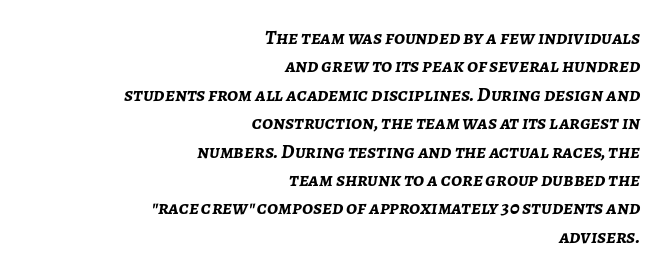
Rule under the text: the space is simply empty. These words are printed bold, with thick strokes throughout. This sample keeps an unexceptional amount of space between lines. You can tell it's italic because the verticals aren't actually vertical. Standard letterfit; no display-style spreading of the glyphs.
